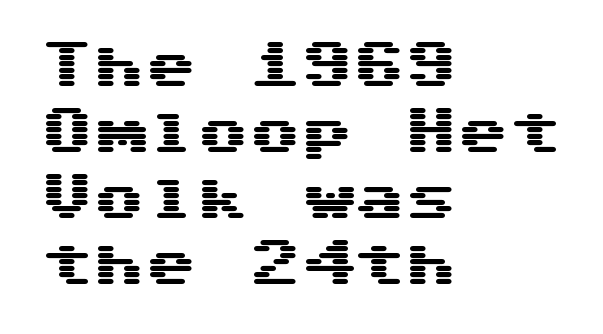
{"serif": "no", "italic": "no", "width": "wide", "stroke_contrast": "medium", "x_height": "medium", "monospaced": "yes", "underline": "no", "align": "left", "line_spacing": "normal", "line_spacing_ratio": 1.27, "letter_spacing": "normal", "letter_spacing_em": 0.0, "glyph_px": 52}
